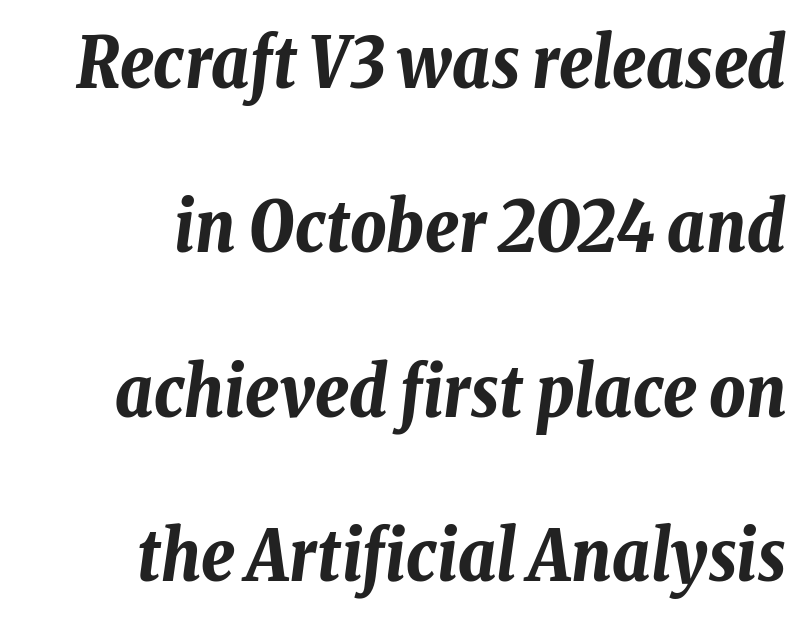
{"italic": "yes", "lean": "right", "slant_degrees": 8, "bold": "yes", "weight": "bold", "width": "condensed", "stroke_contrast": "low", "x_height": "medium", "monospaced": "no", "underline": "no", "align": "right", "line_spacing": "loose", "line_spacing_ratio": 2.35, "letter_spacing": "normal", "letter_spacing_em": 0.0, "glyph_px": 70}
